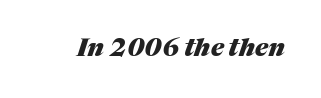
Students, this is bold: see how much ink each stroke carries. Style check: oblique. Only glyphs here, with clear space below each row. Inter-character spacing is left at the font's built-in metrics.
